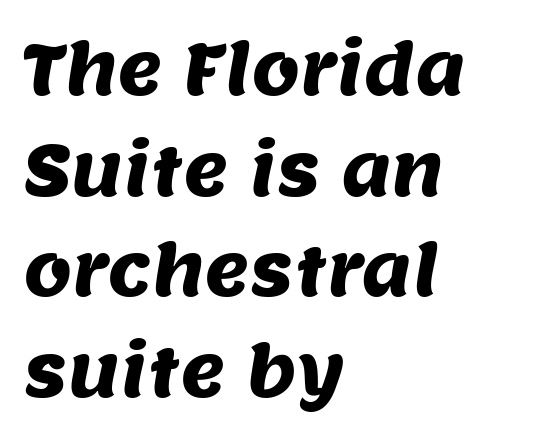
In terms of leading, this rendering sits right in the middle. These lines stack with their left ends in a neat column. The type is set solid horizontally, with unmodified tracking. The face used here is proportionally spaced, like ordinary book or web type. The passage shown is not underscored anywhere.
